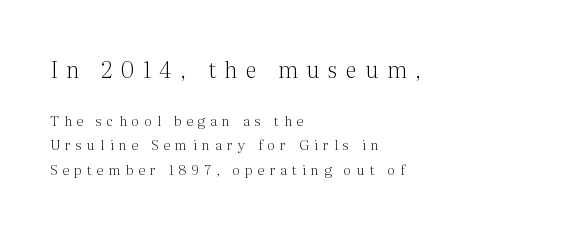
The image shows 23 px text type, upright; set left-aligned, line spacing 1.75x, unusually wide letter spacing (+0.36 em), not underlined; the first (top) block is 1.64x larger.
